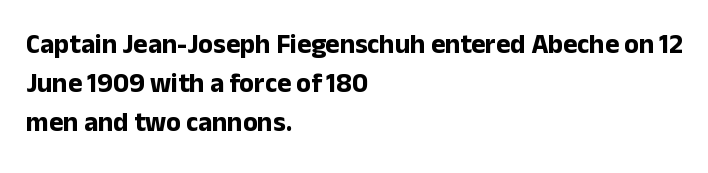
Q: Is the text bold? A: Yes.
Q: Is the text italic (slanted)? A: No, it is upright.
Q: Is the text underlined? A: No.
Q: How is the paragraph aligned? A: Left-aligned.
Q: Is the spacing between letters normal or unusually wide? A: Normal.
Q: Is the spacing between lines tight, normal or loose? A: Normal.
